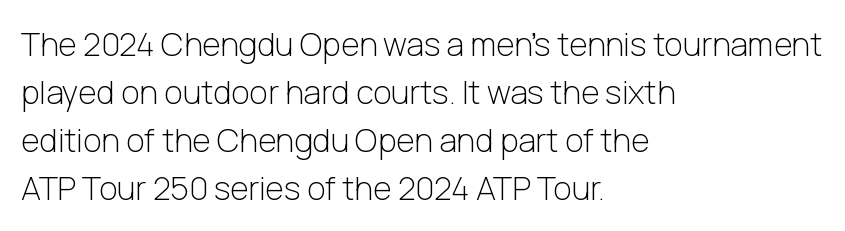
Style check: upright. Tracking here is standard; glyphs follow each other at the usual distance. Summary of weight: not heavy and not bold. Descenders are the only things crossing below the line.
